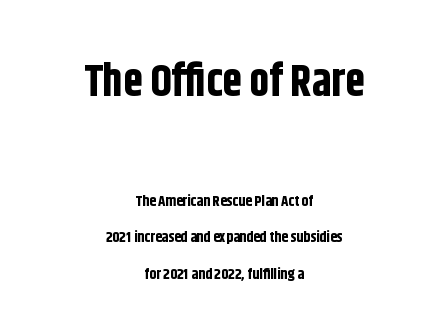
{"serif": "no", "italic": "no", "bold": "yes", "weight": "bold", "width": "condensed", "stroke_contrast": "low", "x_height": "large", "monospaced": "no", "underline": "no", "align": "center", "line_spacing": "loose", "line_spacing_ratio": 2.41, "letter_spacing": "normal", "letter_spacing_em": 0.0, "larger_block": "first", "size_ratio": 2.93, "glyph_px": 44}
